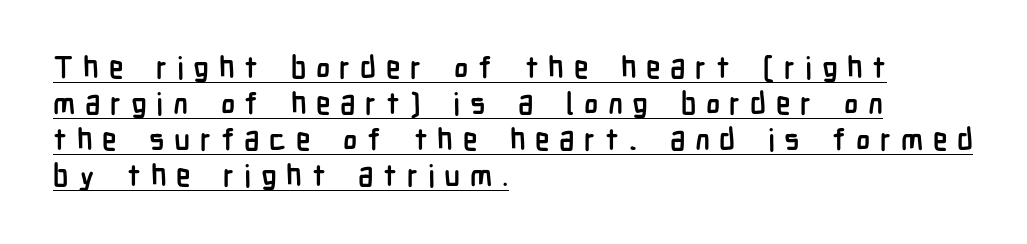
The image shows 30 px semibold, condensed sans-serif type, upright; set left-aligned, line spacing 1.2x, unusually wide letter spacing (+0.32 em), underlined; low stroke contrast and a medium x-height.
